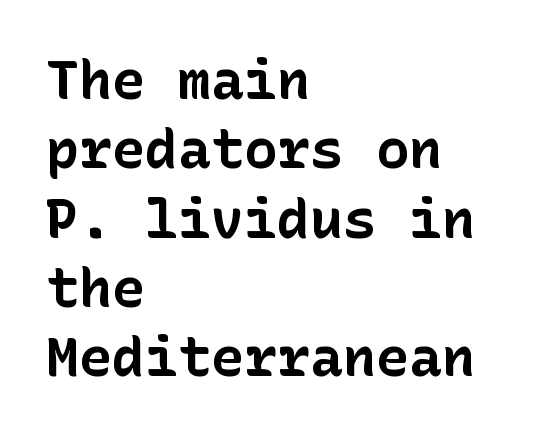
The image shows 55 px bold sans-serif type, upright; set left-aligned, normal line spacing (1.26x), normal letter spacing, not underlined; low stroke contrast and a medium x-height.
